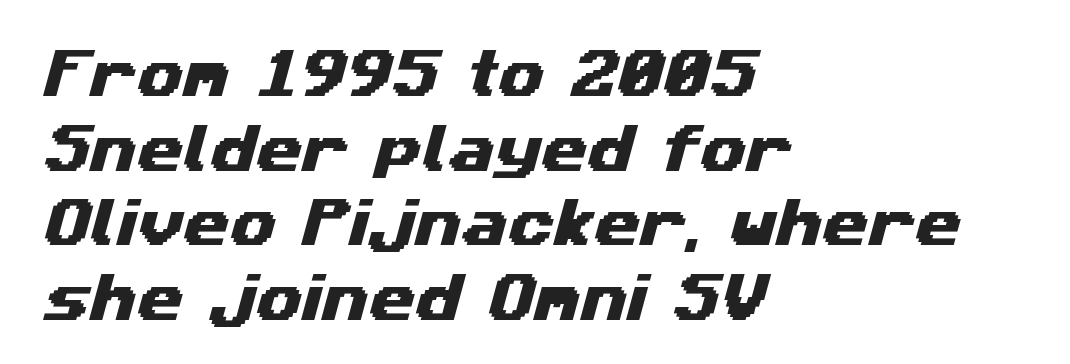
{"serif": "no", "width": "wide", "stroke_contrast": "medium", "x_height": "medium", "monospaced": "no", "underline": "no", "align": "left", "line_spacing": "normal", "line_spacing_ratio": 1.41, "letter_spacing": "normal", "letter_spacing_em": 0.0, "glyph_px": 53}
